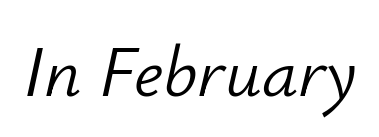
On a weight scale, this lands at 450 or below. The specimen reads as italic at a glance. Characters follow at the spacing the type designer built in. Glance below the letters and you will spot only blank space.
